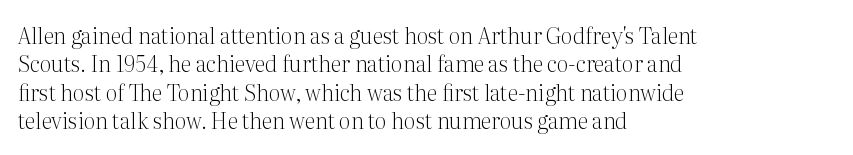
Rule under the text: the space is simply empty. Honestly, the letter spacing is just normal — you wouldn't notice it. The font's upright variant was chosen for this text. The strokes are not fattened; the text isn't bold. Layout note: lines flush left. The designer left line spacing at the default.
